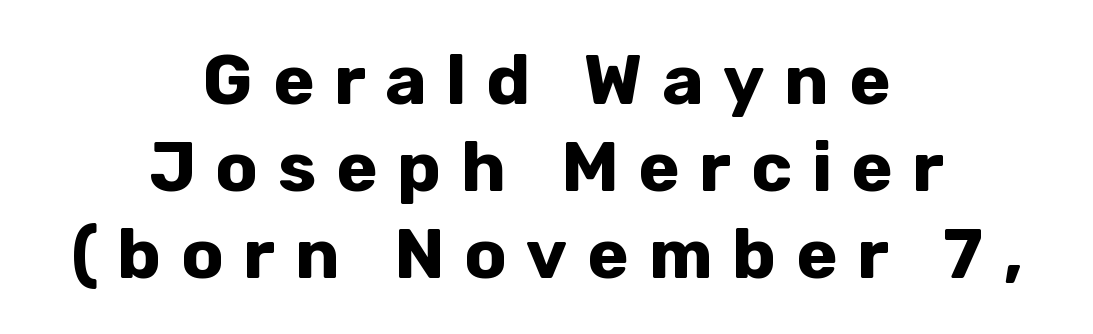
The image shows 70 px bold sans-serif type, upright; set centered, line spacing 1.24x, unusually wide letter spacing (+0.28 em), not underlined; low stroke contrast and a medium x-height.
